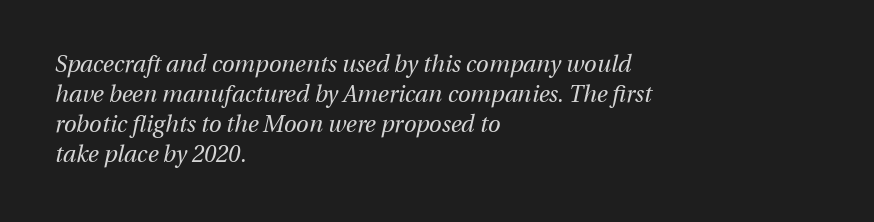
Q: Is the text bold? A: No.
Q: Is the text italic (slanted)? A: Yes, it leans right by about 13 degrees.
Q: Is the text underlined? A: No.
Q: How is the paragraph aligned? A: Left-aligned.
Q: Is the spacing between letters normal or unusually wide? A: Normal.
Q: Is the spacing between lines tight, normal or loose? A: Normal.
